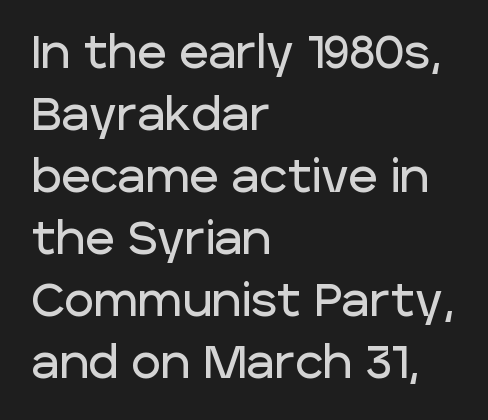
Varying glyph widths throughout — classic text-font behaviour. This rendering features lettering with no underline. Observe the ordinary spacing: letters are neighbours, not strangers. The face used here is a sans, in the tradition of grotesques and geometrics.
